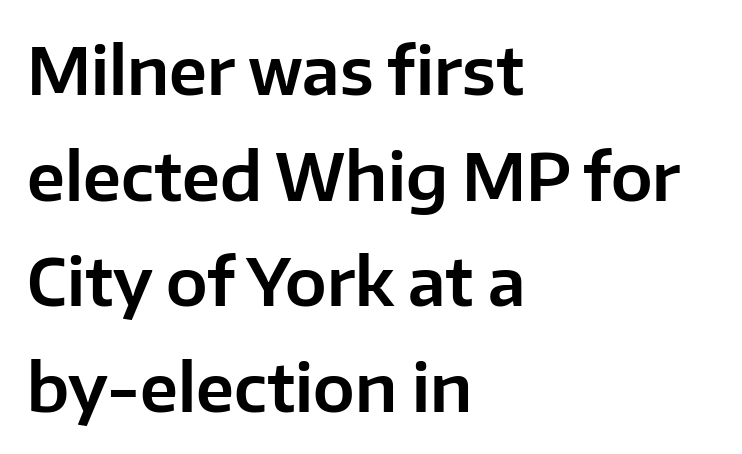
{"serif": "no", "italic": "no", "width": "normal", "stroke_contrast": "low", "x_height": "medium", "monospaced": "no", "underline": "no", "align": "left", "line_spacing": "normal", "line_spacing_ratio": 1.6, "letter_spacing": "normal", "letter_spacing_em": 0.0, "glyph_px": 66}
